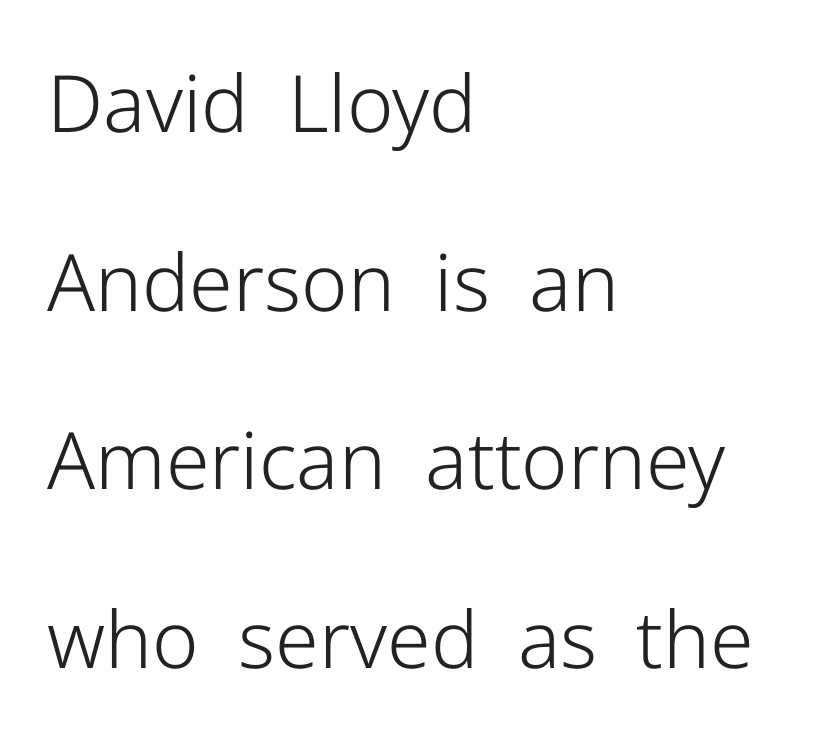
The letters advance in unequal steps, a hallmark of proportional type. Caption: face not bold, strokes unweighted. Every stem runs plumb, perpendicular to the baseline. Caption: standard tracking, unaltered.
